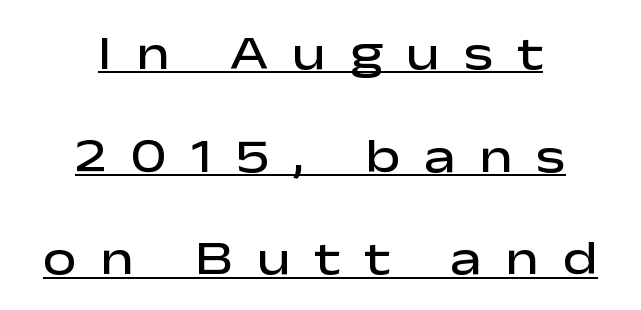
{"serif": "no", "italic": "no", "bold": "semi", "weight": "semibold", "width": "wide", "stroke_contrast": "low", "x_height": "medium", "monospaced": "no", "underline": "yes", "align": "center", "line_spacing": "loose", "line_spacing_ratio": 2.14, "letter_spacing": "wide", "letter_spacing_em": 0.49, "glyph_px": 48}
